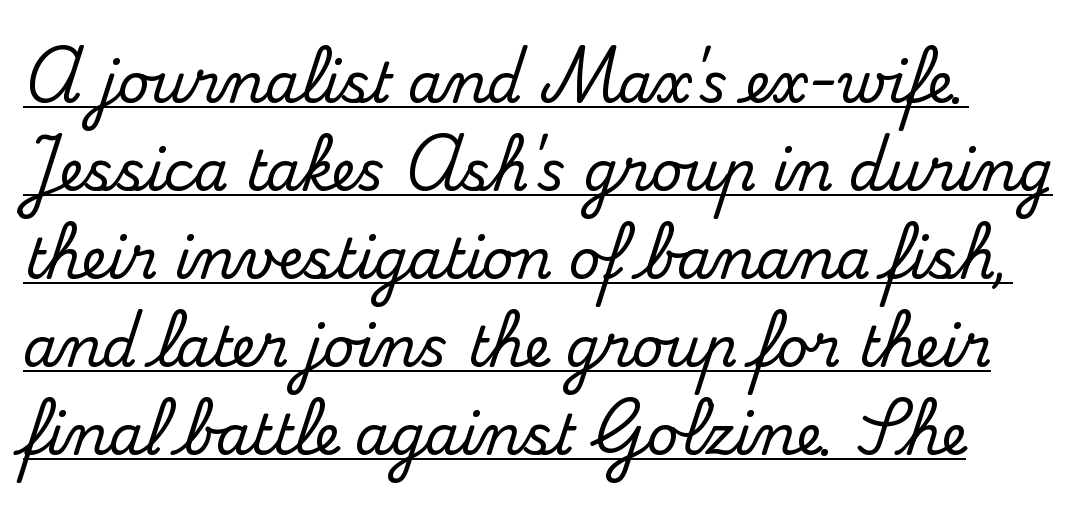
This rendering features underlined lettering. Character widths vary here, with narrow letters taking less room than wide ones.
